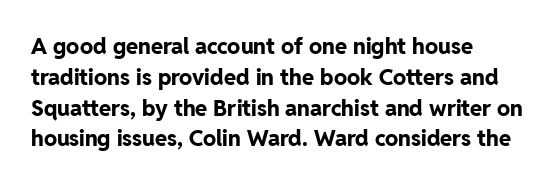
No italicization has been applied; the sample stays upright. The line-height multiplier appears to be the usual default. The face used here has the dense, thick strokes of a bold. Clear beneath every line of the passage. Each word holds together tightly as a unit, with standard inter-letter gaps. The typesetter chose a ragged-right arrangement here.
